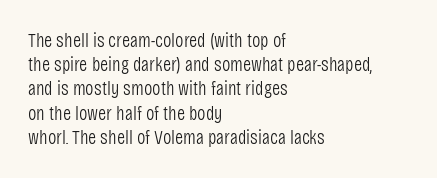
Tall strokes in this sample are plumb rather than angled. Decoration check: the copy has no underline. Words appear dense and cohesive because spacing is normal. The typesetter chose a ragged-right arrangement here.
